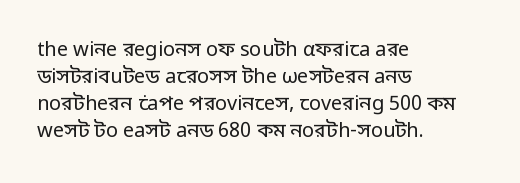
{"italic": "no", "bold": "no", "underline": "no", "align": "left", "line_spacing": "normal", "line_spacing_ratio": 1.35, "letter_spacing": "normal", "letter_spacing_em": 0.0, "glyph_px": 20}
